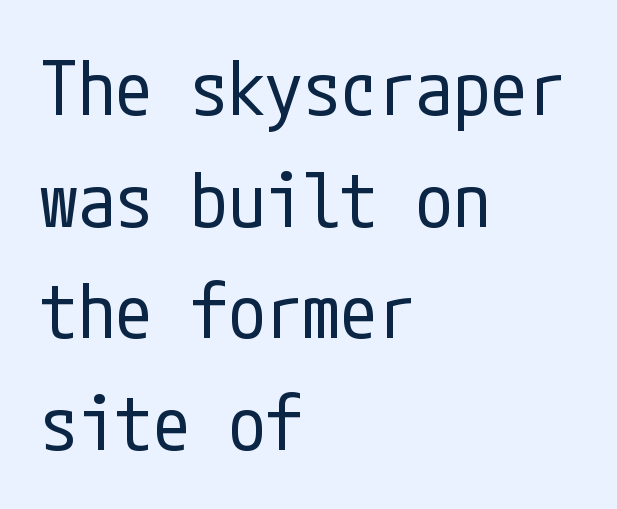
The image shows 75 px regular-weight, condensed sans-serif type, upright; set left-aligned, normal line spacing (1.49x), normal letter spacing, not underlined; low stroke contrast and a medium x-height.
